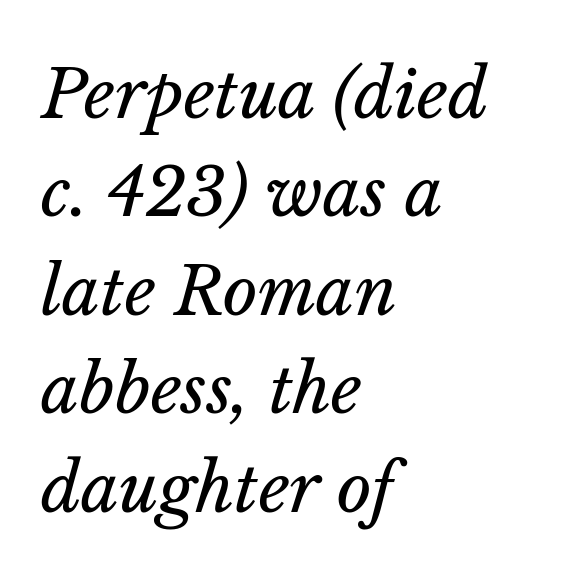
The image shows 67 px regular-weight type, italic (leaning right); set left-aligned, normal line spacing (1.47x), normal letter spacing, not underlined; low stroke contrast and a medium x-height.
